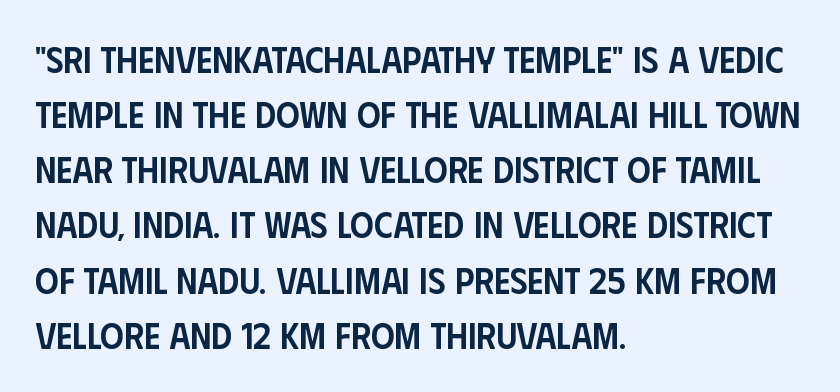
Q: Is the text bold? A: Semi-bold.
Q: Is the text italic (slanted)? A: No, it is upright.
Q: Is the typeface a serif or a sans-serif typeface? A: Sans-serif.
Q: Is the text underlined? A: No.
Q: How is the paragraph aligned? A: Left-aligned.
Q: Is the spacing between letters normal or unusually wide? A: Normal.
Q: Is the spacing between lines tight, normal or loose? A: Normal.
Q: Width (condensed, normal, or wide)? A: Condensed.
Q: Stroke contrast? A: Low.
Q: x-height? A: Large.
Q: Monospaced? A: No.
